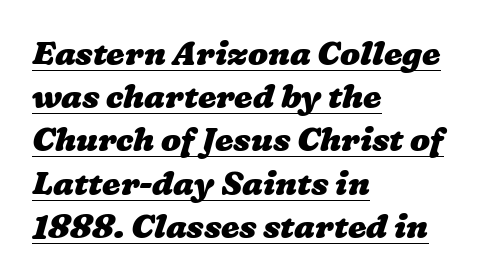
{"bold": "yes", "weight": "heavy", "width": "wide", "stroke_contrast": "low", "x_height": "medium", "monospaced": "no", "underline": "yes", "align": "left", "line_spacing": "normal", "line_spacing_ratio": 1.31, "letter_spacing": "normal", "letter_spacing_em": 0.0, "glyph_px": 33}
